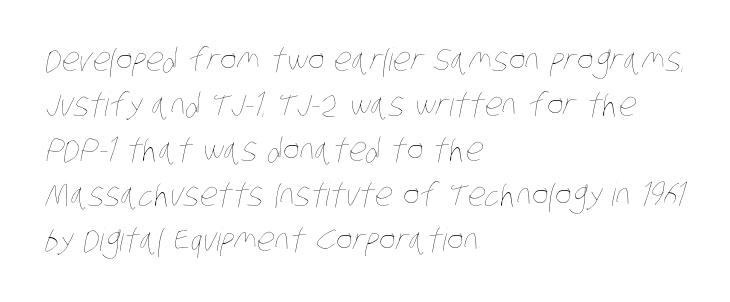
{"bold": "no", "weight": "thin", "width": "condensed", "stroke_contrast": "low", "x_height": "large", "monospaced": "no", "underline": "no", "align": "left", "line_spacing": "normal", "line_spacing_ratio": 1.41, "letter_spacing": "normal", "letter_spacing_em": 0.0, "glyph_px": 32}
